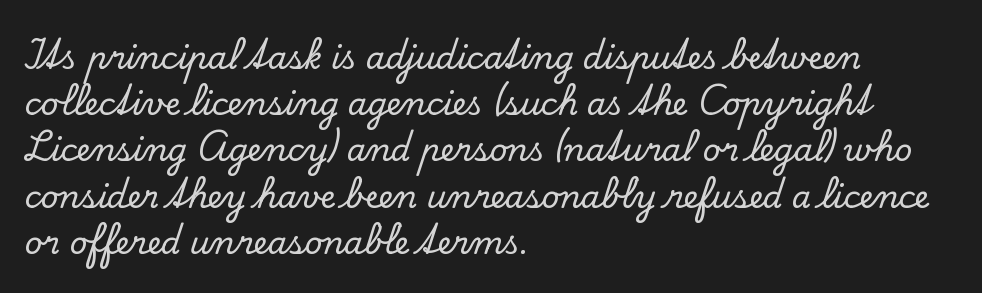
Is this a fixed-width face? No — the glyphs have proportional, varying widths. Typographically, this falls in the serif category. One-word summary of the alignment: left. The rendering keeps characters at their native spacing.
